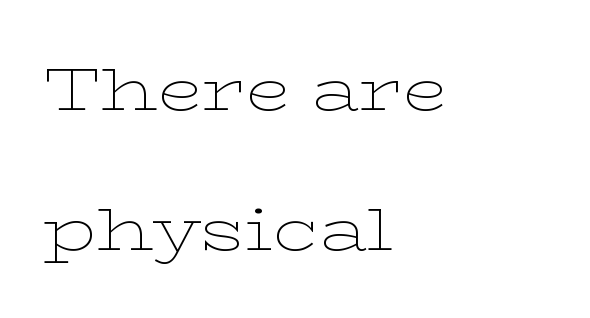
These lines are rendered in a variable-pitch font. The typography opts for an upright posture over an oblique one. Students, observe: this is what heavily led, spacious text looks like. Does the type have serifs? Yes, each stem ends in a small foot. Decoration check: the copy has no underline.
